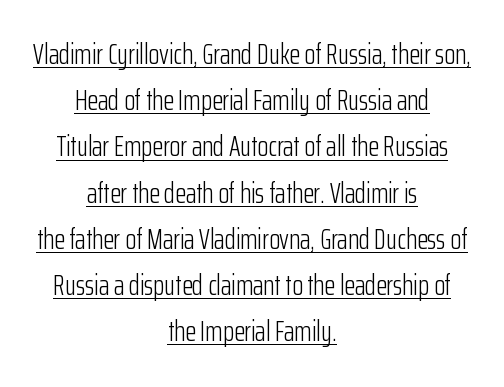
The image shows 28 px light, condensed sans-serif type, upright; set centered, normal line spacing (1.65x), normal letter spacing, underlined; low stroke contrast and a medium x-height.
